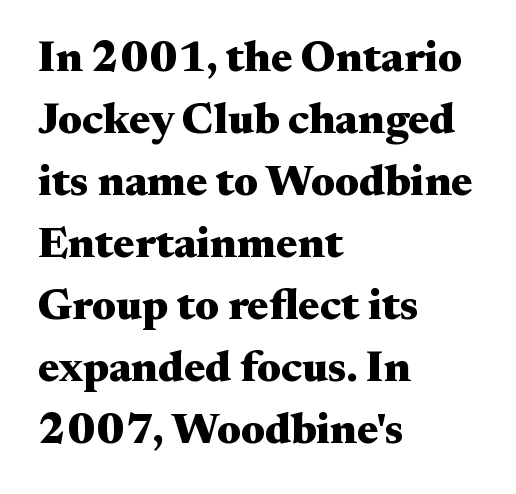
{"serif": "yes", "italic": "no", "bold": "yes", "weight": "heavy", "width": "wide", "stroke_contrast": "medium", "x_height": "small", "monospaced": "no", "underline": "no", "align": "left", "line_spacing": "normal", "line_spacing_ratio": 1.41, "letter_spacing": "normal", "letter_spacing_em": 0.0, "glyph_px": 44}
